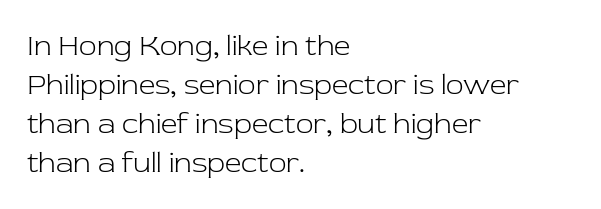
The image shows 29 px light serif type, upright; set left-aligned, normal line spacing (1.34x), normal letter spacing, not underlined; low stroke contrast and a medium x-height.
